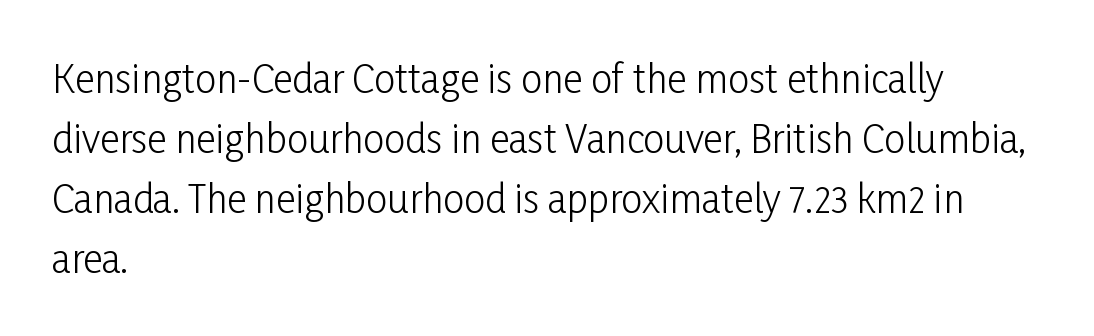
{"serif": "no", "italic": "no", "bold": "no", "weight": "light", "width": "condensed", "stroke_contrast": "low", "x_height": "medium", "monospaced": "no", "underline": "no", "align": "left", "line_spacing": "normal", "line_spacing_ratio": 1.58, "letter_spacing": "normal", "letter_spacing_em": 0.0, "glyph_px": 38}
